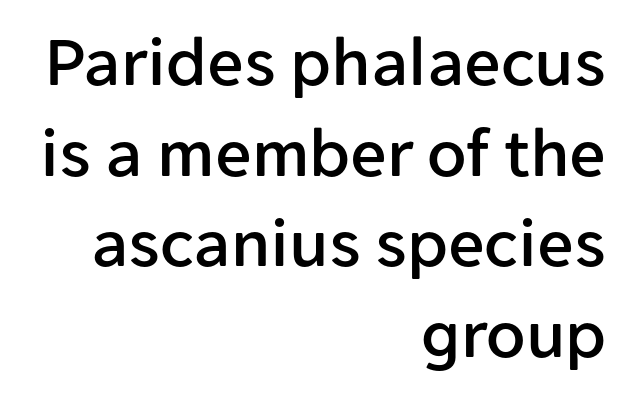
The image shows 72 px sans-serif type, upright; set right-aligned, normal line spacing (1.26x), normal letter spacing, not underlined; low stroke contrast and a medium x-height.
